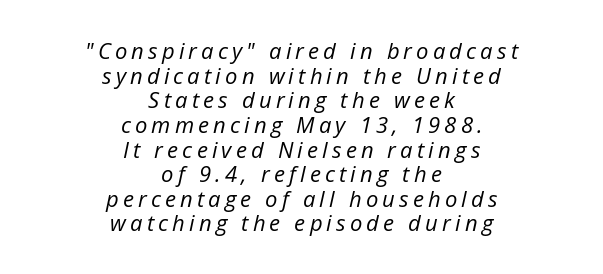
{"italic": "yes", "lean": "right", "slant_degrees": 12, "bold": "no", "underline": "no", "align": "center", "line_spacing": "tight", "line_spacing_ratio": 1.12, "glyph_px": 22}
